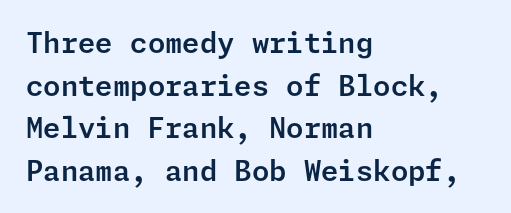
Q: Is the text italic (slanted)? A: No, it is upright.
Q: Is the typeface a serif or a sans-serif typeface? A: Sans-serif.
Q: Is the text underlined? A: No.
Q: How is the paragraph aligned? A: Left-aligned.
Q: Is the spacing between letters normal or unusually wide? A: Normal.
Q: Is the spacing between lines tight, normal or loose? A: Normal.
Q: Width (condensed, normal, or wide)? A: Normal.
Q: Stroke contrast? A: Low.
Q: x-height? A: Medium.
